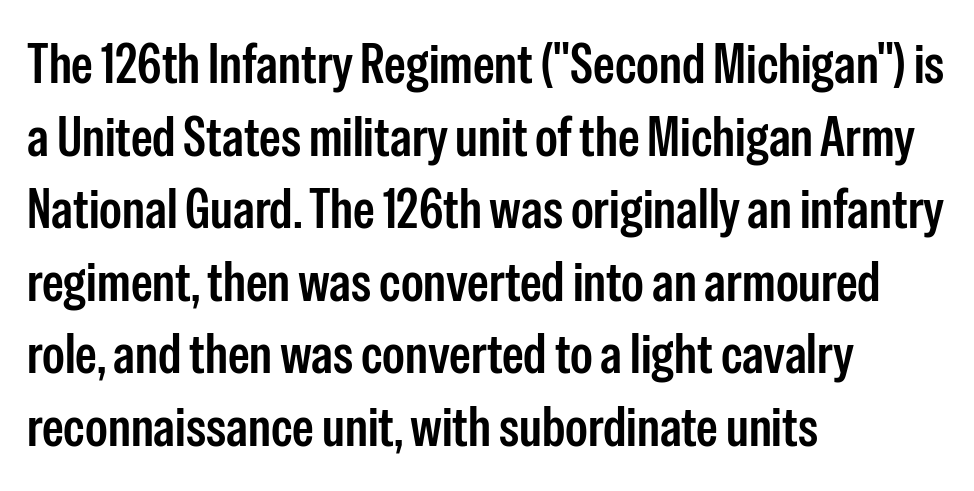
{"serif": "no", "italic": "no", "bold": "semi", "weight": "semibold", "width": "condensed", "stroke_contrast": "low", "x_height": "medium", "monospaced": "no", "underline": "no", "align": "left", "line_spacing": "normal", "line_spacing_ratio": 1.32, "letter_spacing": "normal", "letter_spacing_em": 0.0, "glyph_px": 55}
